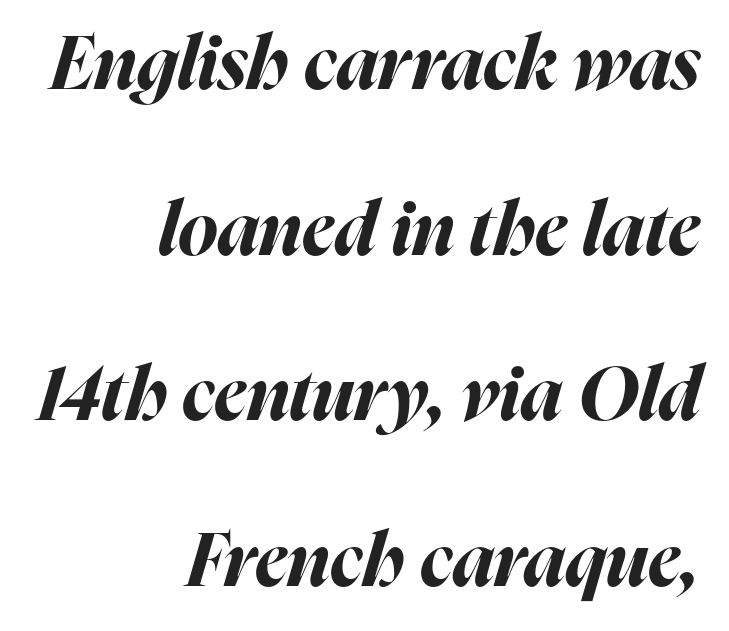
The image shows 75 px bold type, italic (leaning right); set right-aligned, loose line spacing (2.21x), normal letter spacing, not underlined; high stroke contrast and a medium x-height.
